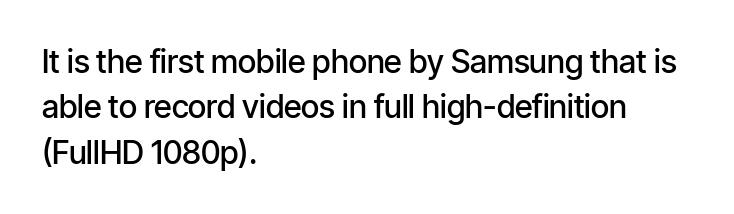
The face used here is rendered with its standard letterfit. Firm but not heavy-handed strokes: this text is semibold. Teacher's note: observe the even left margin — that is flush-left alignment. The text was rendered using a sans face with plain stroke endings.
